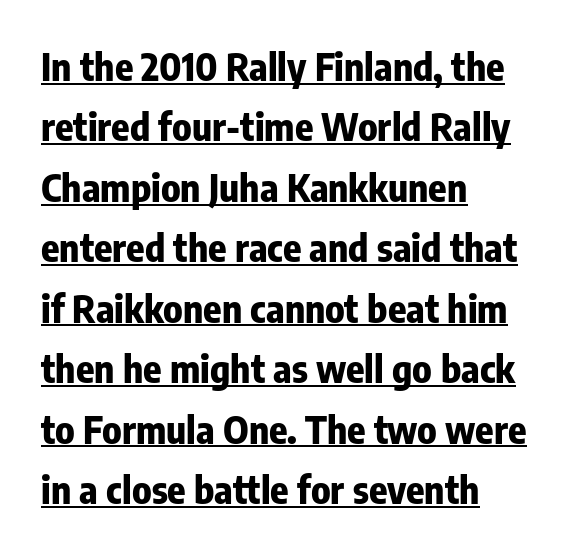
Spacing verdict: proportional, widths tailored to each character. This rendering leaves character spacing at its baseline value. These characters rest on top of a visible drawn line. Horizontal alignment here is leftward, the default for most running prose. Strong, thick strokes mark this as bold type. Unlike italic type, these characters show no tilt at all.
